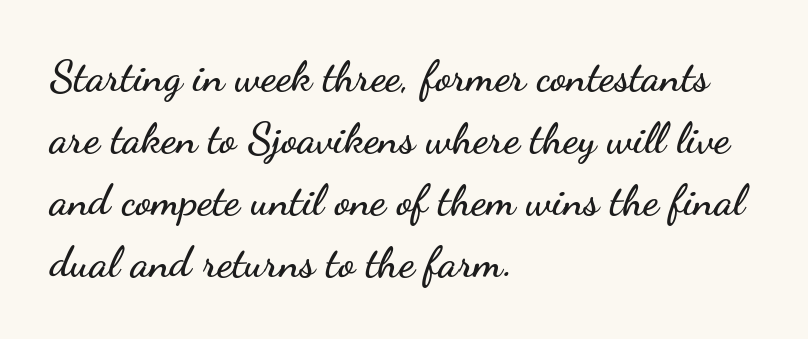
Q: Is the text italic (slanted)? A: Yes.
Q: Is the typeface a serif or a sans-serif typeface? A: Sans-serif.
Q: Is the text underlined? A: No.
Q: How is the paragraph aligned? A: Left-aligned.
Q: Is the spacing between letters normal or unusually wide? A: Normal.
Q: Is the spacing between lines tight, normal or loose? A: Normal.
Q: Width (condensed, normal, or wide)? A: Wide.
Q: Stroke contrast? A: Low.
Q: x-height? A: Small.
Q: Monospaced? A: No.
